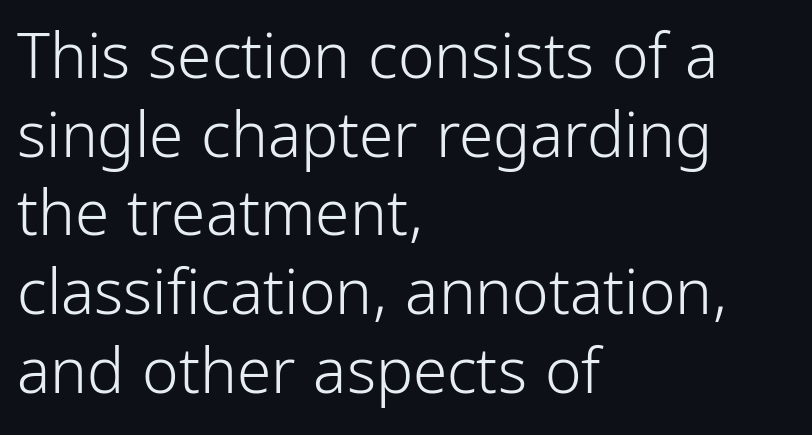
{"serif": "no", "italic": "no", "bold": "no", "weight": "light", "width": "condensed", "stroke_contrast": "low", "x_height": "medium", "monospaced": "no", "underline": "no", "align": "left", "line_spacing": "normal", "line_spacing_ratio": 1.27, "letter_spacing": "normal", "letter_spacing_em": 0.0, "glyph_px": 62}
